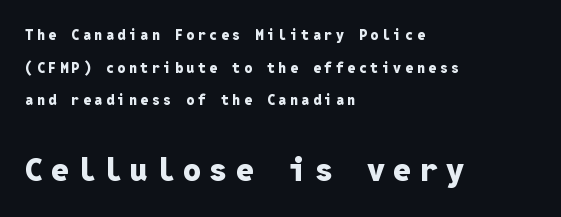
{"serif": "no", "italic": "no", "bold": "yes", "weight": "heavy", "width": "normal", "stroke_contrast": "low", "x_height": "medium", "monospaced": "yes", "underline": "no", "align": "left", "line_spacing": "loose", "line_spacing_ratio": 2.33, "letter_spacing": "wide", "letter_spacing_em": 0.26, "larger_block": "second", "size_ratio": 2.29, "glyph_px": 32}
